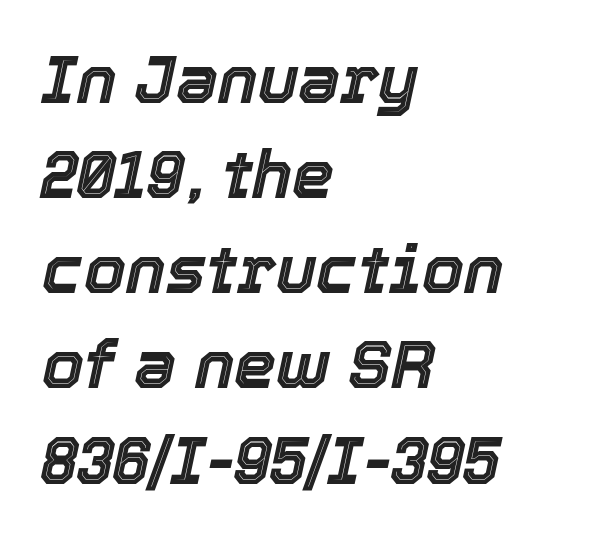
The letters advance in unequal steps, a hallmark of proportional type. Line spacing here is normal. The lettering tilts uniformly, giving the passage an italic look. The type is set solid horizontally, with unmodified tracking.
